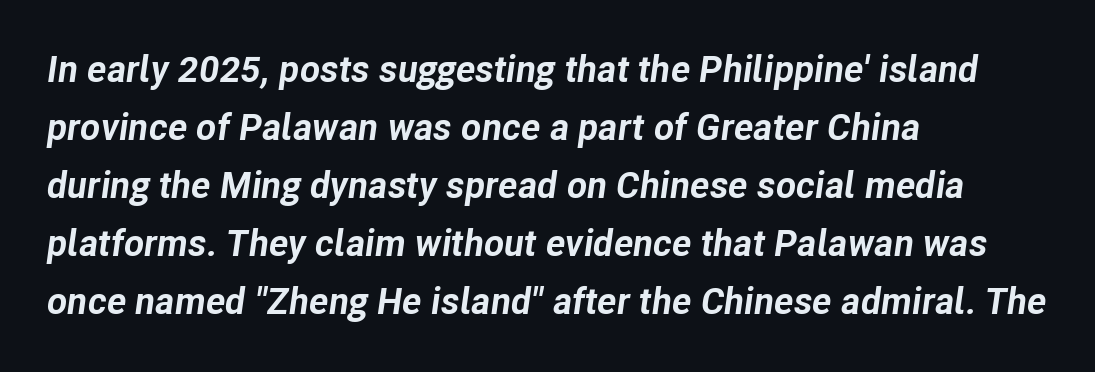
The image shows 37 px bold type, italic (leaning right); set left-aligned, normal line spacing (1.57x), normal letter spacing, not underlined; low stroke contrast and a medium x-height.
